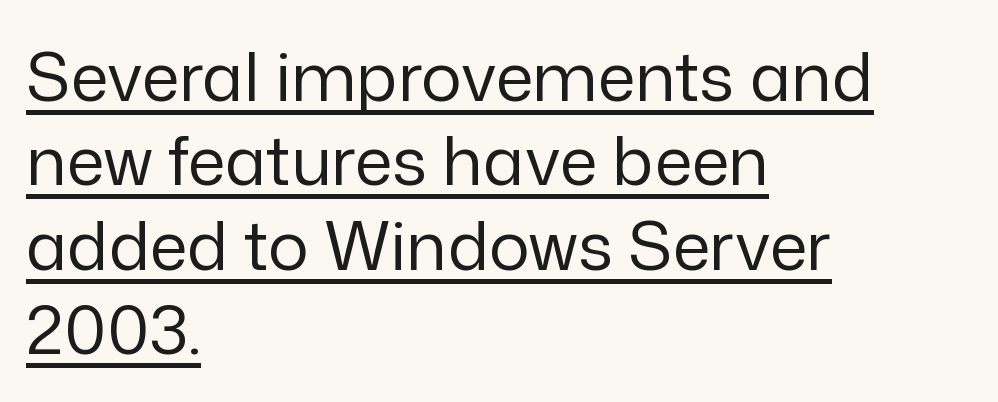
{"serif": "no", "italic": "no", "bold": "no", "weight": "regular", "width": "normal", "stroke_contrast": "low", "x_height": "medium", "monospaced": "no", "underline": "yes", "align": "left", "line_spacing_ratio": 1.24, "letter_spacing": "normal", "letter_spacing_em": 0.0, "glyph_px": 68}
